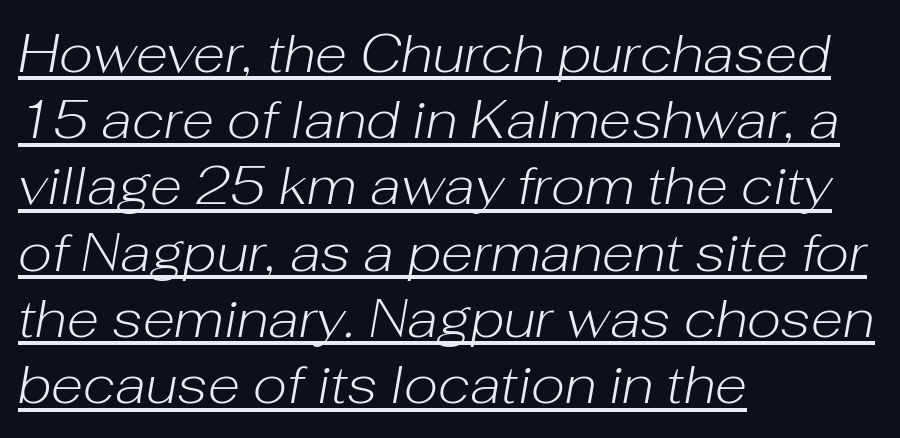
{"italic": "yes", "lean": "right", "slant_degrees": 10, "bold": "no", "weight": "light", "width": "normal", "stroke_contrast": "low", "x_height": "medium", "monospaced": "no", "underline": "yes", "align": "left", "line_spacing": "normal", "line_spacing_ratio": 1.25, "letter_spacing": "normal", "letter_spacing_em": 0.0, "glyph_px": 53}
